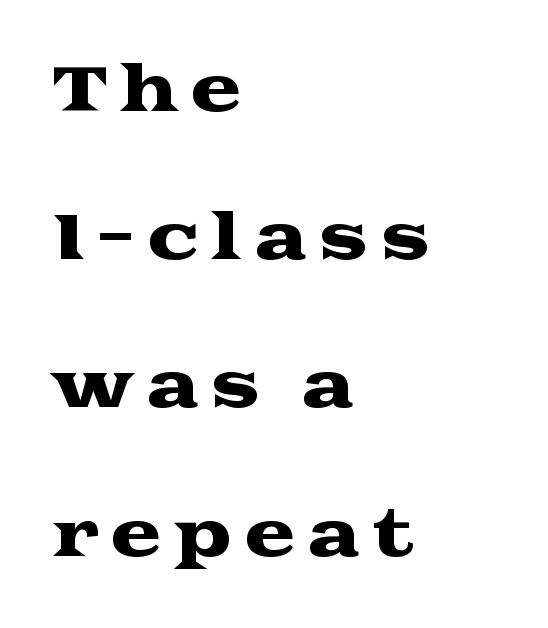
The image shows 62 px wide serif type, upright; set left-aligned, loose line spacing (2.39x), not underlined; medium stroke contrast and a medium x-height.
